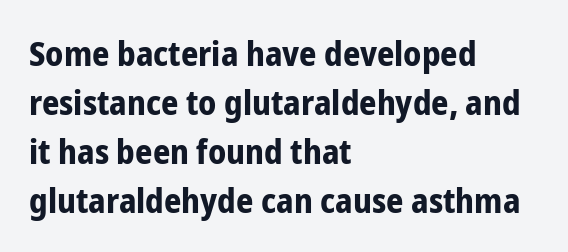
The image shows 34 px bold, condensed sans-serif type, upright; set left-aligned, normal line spacing (1.44x), normal letter spacing, not underlined; low stroke contrast and a medium x-height.
